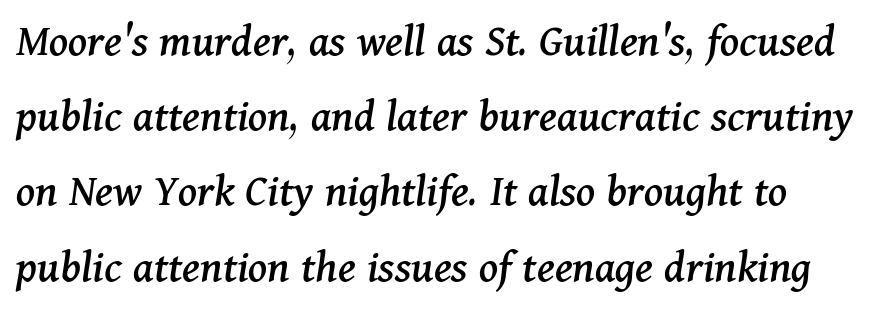
{"serif": "yes", "italic": "yes", "lean": "right", "slant_degrees": 11, "width": "normal", "stroke_contrast": "medium", "x_height": "medium", "monospaced": "no", "underline": "no", "line_spacing": "normal", "line_spacing_ratio": 1.6, "letter_spacing": "normal", "letter_spacing_em": 0.0, "glyph_px": 47}
